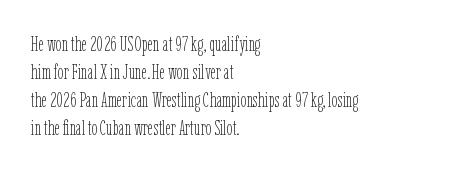
Q: Is the text bold? A: No.
Q: Is the text italic (slanted)? A: No, it is upright.
Q: Is the text underlined? A: No.
Q: How is the paragraph aligned? A: Left-aligned.
Q: Is the spacing between letters normal or unusually wide? A: Normal.
Q: Is the spacing between lines tight, normal or loose? A: Normal.
